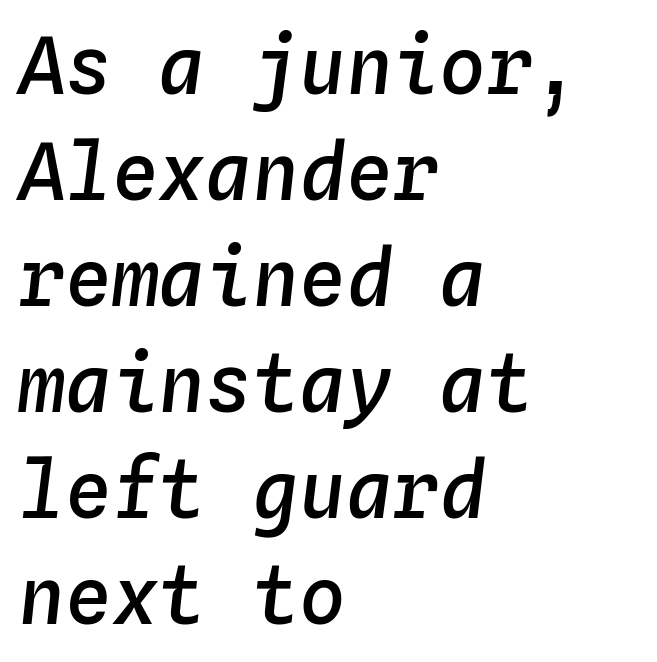
The image shows 78 px semibold type, italic (leaning right), monospaced; set left-aligned, normal line spacing (1.36x), normal letter spacing, not underlined; low stroke contrast and a medium x-height.
